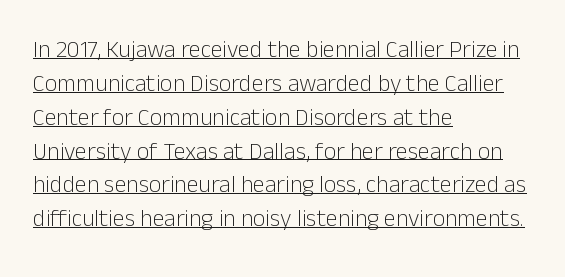
{"italic": "no", "bold": "no", "underline": "yes", "align": "left", "line_spacing": "normal", "line_spacing_ratio": 1.41, "letter_spacing": "normal", "letter_spacing_em": 0.0, "glyph_px": 24}
